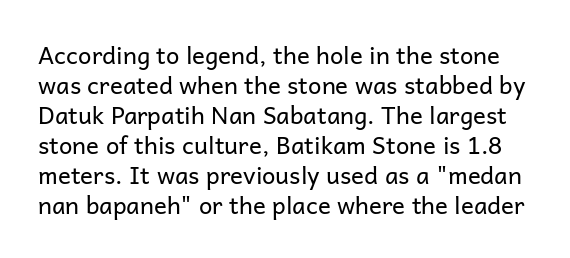
The image shows 24 px text type, upright; set normal line spacing (1.25x), normal letter spacing, not underlined.
